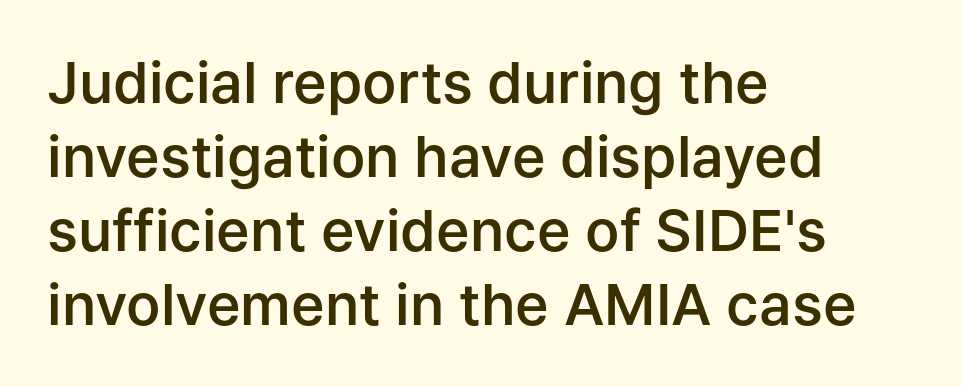
The image shows 57 px semibold sans-serif type, upright; set left-aligned, normal line spacing (1.3x), normal letter spacing, not underlined; low stroke contrast and a medium x-height.
